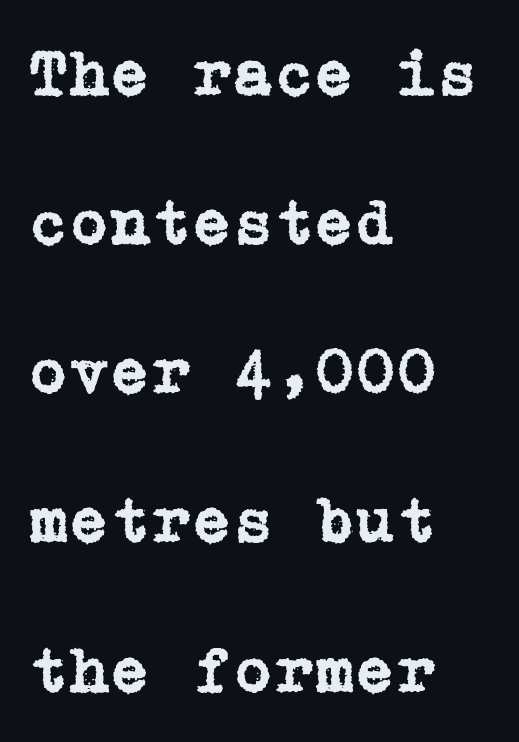
Q: Is the text italic (slanted)? A: No, it is upright.
Q: Is the typeface a serif or a sans-serif typeface? A: Serif.
Q: Is the text underlined? A: No.
Q: How is the paragraph aligned? A: Left-aligned.
Q: Is the spacing between letters normal or unusually wide? A: Normal.
Q: Is the spacing between lines tight, normal or loose? A: Loose.
Q: Width (condensed, normal, or wide)? A: Normal.
Q: Stroke contrast? A: Low.
Q: x-height? A: Medium.
